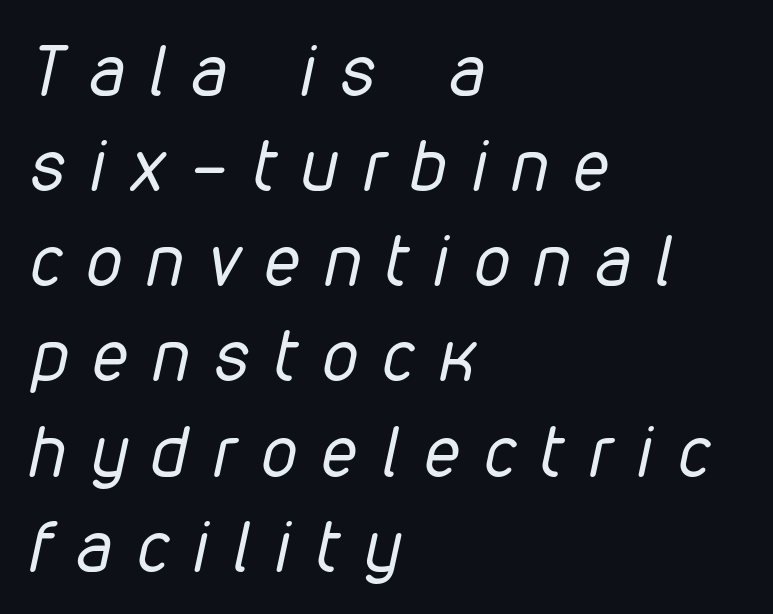
Q: Is the text bold? A: No.
Q: Is the text italic (slanted)? A: Yes, it leans right by about 12 degrees.
Q: Is the text underlined? A: No.
Q: How is the paragraph aligned? A: Left-aligned.
Q: Is the spacing between letters normal or unusually wide? A: Unusually wide.
Q: Is the spacing between lines tight, normal or loose? A: Normal.
Q: Width (condensed, normal, or wide)? A: Condensed.
Q: Stroke contrast? A: Low.
Q: x-height? A: Medium.
Q: Monospaced? A: No.
